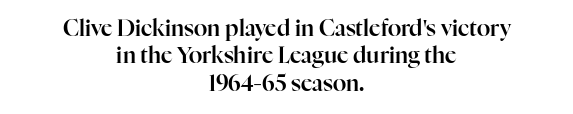
Q: Is the text italic (slanted)? A: No, it is upright.
Q: Is the text underlined? A: No.
Q: How is the paragraph aligned? A: Centered.
Q: Is the spacing between letters normal or unusually wide? A: Normal.
Q: Is the spacing between lines tight, normal or loose? A: Normal.
